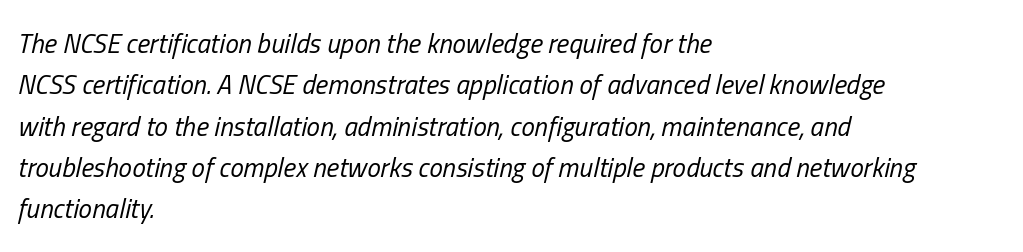
{"italic": "yes", "lean": "right", "slant_degrees": 13, "bold": "no", "underline": "no", "align": "left", "line_spacing": "normal", "line_spacing_ratio": 1.53, "letter_spacing": "normal", "letter_spacing_em": 0.0, "glyph_px": 27}
